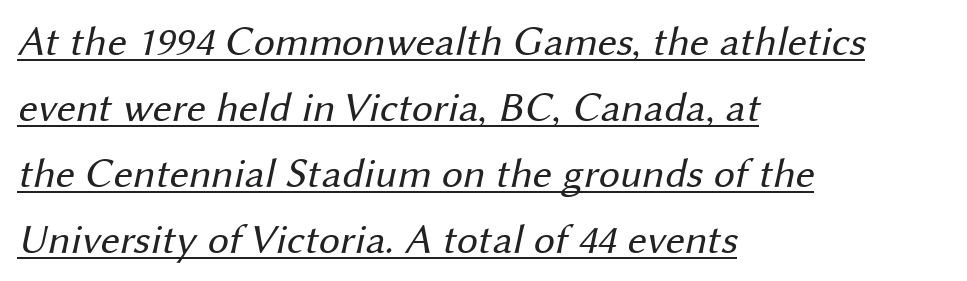
Looks like someone drew a line under every word here. The line-height multiplier appears to be the usual default. Stem width sits at or under what a default text font uses. Horizontally, the lines are justified to the leading edge only.
